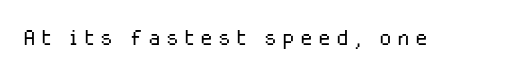
{"serif": "no", "italic": "no", "bold": "no", "weight": "light", "width": "normal", "stroke_contrast": "low", "x_height": "medium", "monospaced": "no", "underline": "no", "glyph_px": 29}
